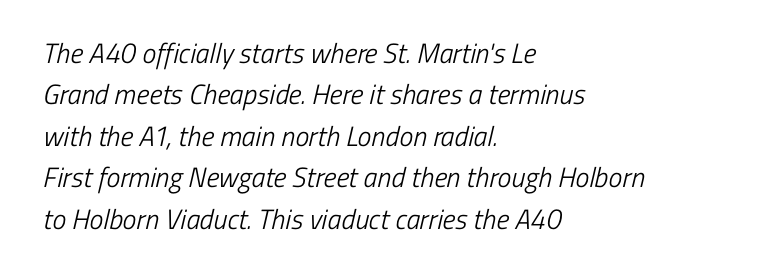
{"serif": "no", "bold": "no", "weight": "light", "width": "condensed", "stroke_contrast": "low", "x_height": "medium", "monospaced": "no", "underline": "no", "align": "left", "line_spacing": "normal", "line_spacing_ratio": 1.48, "letter_spacing": "normal", "letter_spacing_em": 0.0, "glyph_px": 28}
